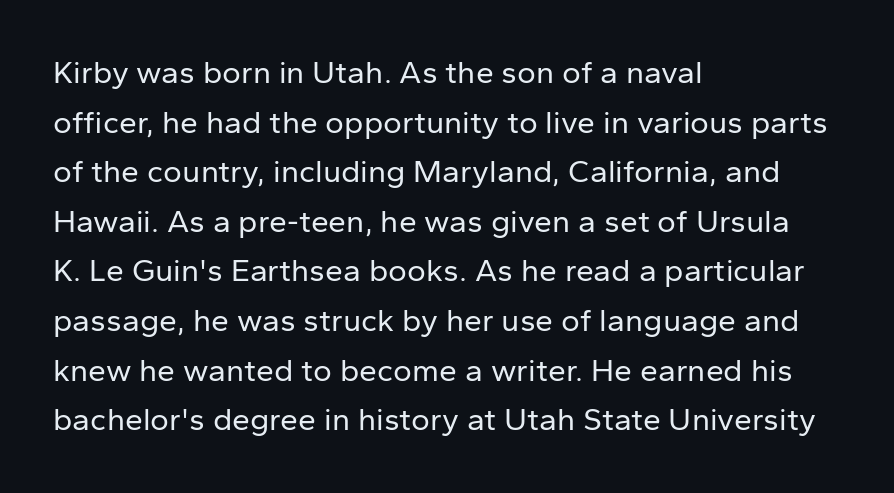
{"serif": "no", "italic": "no", "bold": "no", "weight": "regular", "width": "normal", "stroke_contrast": "low", "x_height": "medium", "monospaced": "no", "underline": "no", "align": "left", "line_spacing": "normal", "line_spacing_ratio": 1.55, "letter_spacing": "normal", "letter_spacing_em": 0.0, "glyph_px": 32}
